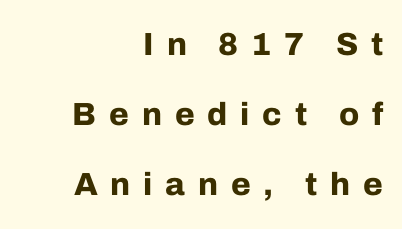
{"serif": "no", "italic": "no", "bold": "yes", "weight": "bold", "width": "normal", "stroke_contrast": "low", "x_height": "medium", "monospaced": "no", "underline": "no", "align": "right", "line_spacing": "loose", "line_spacing_ratio": 2.19, "letter_spacing": "wide", "letter_spacing_em": 0.4, "glyph_px": 32}
